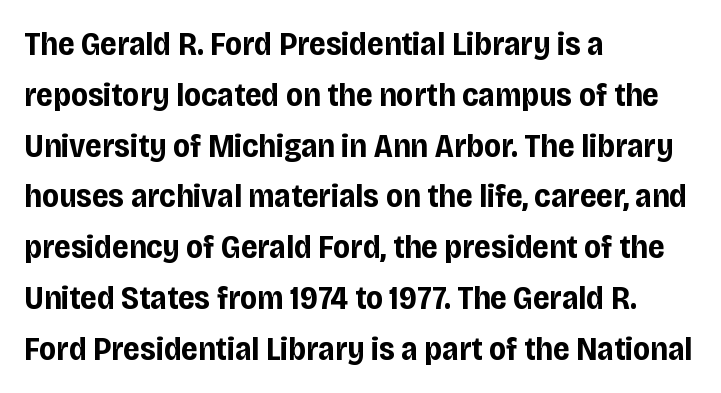
{"serif": "no", "italic": "no", "bold": "yes", "weight": "bold", "width": "condensed", "stroke_contrast": "low", "x_height": "large", "monospaced": "no", "underline": "no", "align": "left", "line_spacing": "normal", "line_spacing_ratio": 1.54, "letter_spacing": "normal", "letter_spacing_em": 0.0, "glyph_px": 33}
